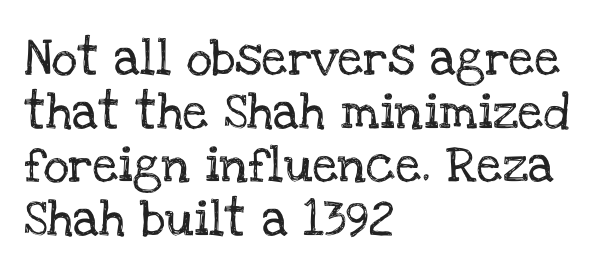
The image shows 36 px serif type, upright; set left-aligned, normal line spacing (1.49x), normal letter spacing, not underlined; low stroke contrast and a large x-height.
